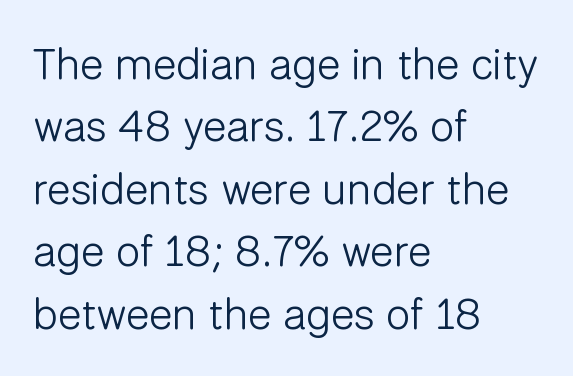
{"serif": "no", "italic": "no", "bold": "no", "weight": "light", "width": "normal", "stroke_contrast": "low", "x_height": "medium", "monospaced": "no", "underline": "no", "align": "left", "line_spacing": "normal", "line_spacing_ratio": 1.42, "letter_spacing": "normal", "letter_spacing_em": 0.0, "glyph_px": 44}
